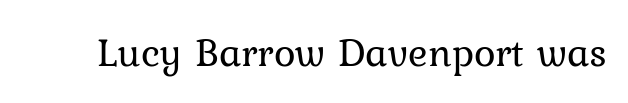
Q: Is the text bold? A: No.
Q: Is the text italic (slanted)? A: No, it is upright.
Q: Is the typeface a serif or a sans-serif typeface? A: Serif.
Q: Is the text underlined? A: No.
Q: Is the spacing between letters normal or unusually wide? A: Normal.
Q: Width (condensed, normal, or wide)? A: Normal.
Q: Stroke contrast? A: Low.
Q: x-height? A: Medium.
Q: Monospaced? A: No.
